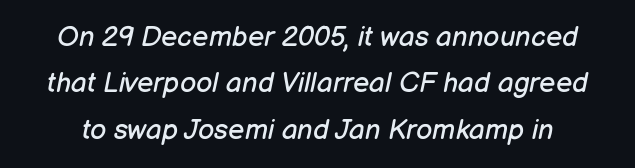
The image shows 28 px regular-weight type, italic (leaning right); set normal line spacing (1.66x), normal letter spacing, not underlined; low stroke contrast and a medium x-height.
